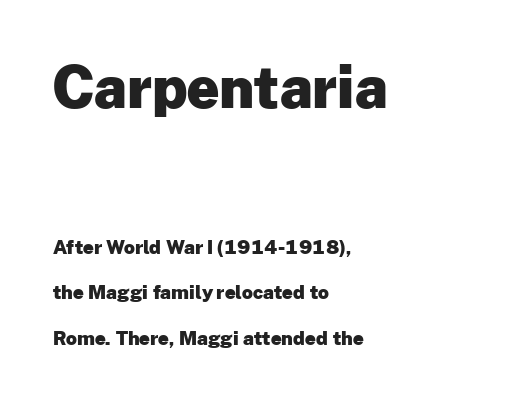
The image shows 57 px heavy sans-serif type, upright; set left-aligned, loose line spacing (2.39x), normal letter spacing, not underlined; the first (top) block is 3.0x larger; low stroke contrast and a medium x-height.
